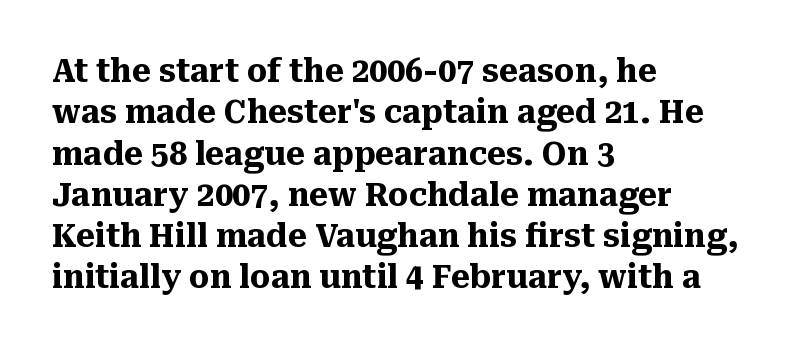
The image shows 32 px heavy serif type, upright; set left-aligned, normal line spacing (1.29x), normal letter spacing, not underlined; medium stroke contrast and a medium x-height.
